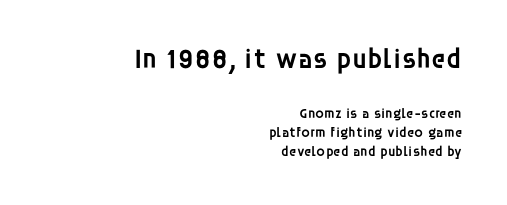
The image shows 28 px semibold sans-serif type, upright; set right-aligned, normal line spacing (1.37x), normal letter spacing, not underlined; the first (top) block is 2.0x larger; low stroke contrast and a large x-height.
